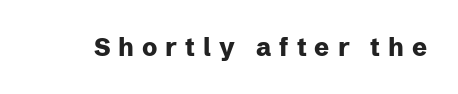
{"italic": "no", "bold": "yes", "underline": "no", "letter_spacing": "wide", "letter_spacing_em": 0.32, "glyph_px": 25}
